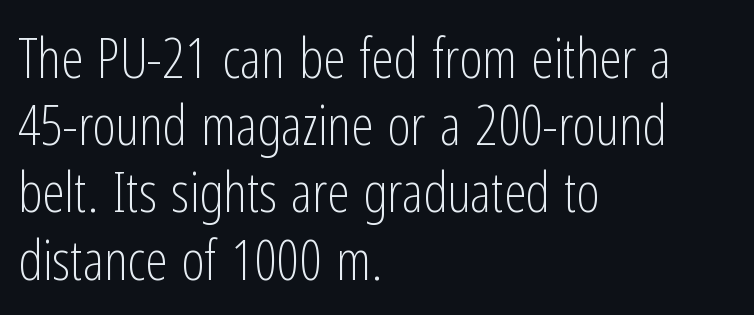
The typeface has the unassuming heft of standard copy or less. A typesetter would call this proportional, since set widths differ per character. The type is set solid horizontally, with unmodified tracking. The glyphs in this specimen are sans serif. Descender tails drop into unmarked territory. The typesetter chose a ragged-right arrangement here.
